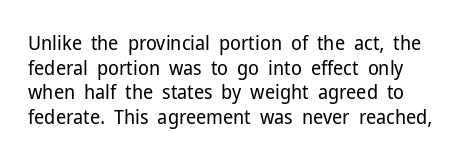
Q: Is the text bold? A: No.
Q: Is the text italic (slanted)? A: No, it is upright.
Q: Is the text underlined? A: No.
Q: Is the spacing between letters normal or unusually wide? A: Normal.
